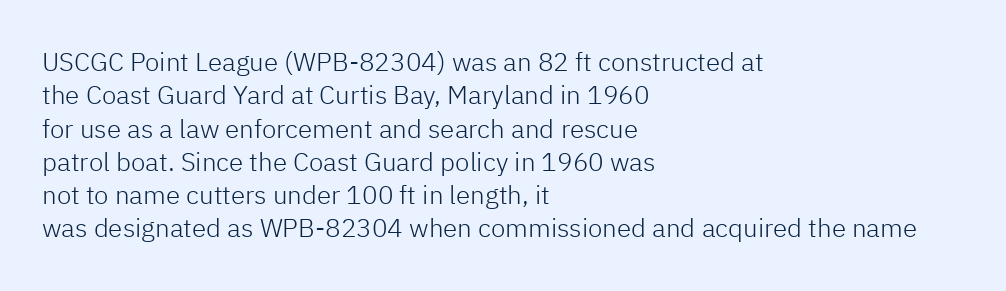
The image shows 26 px text type, upright; set left-aligned, normal line spacing (1.28x), normal letter spacing, not underlined.
